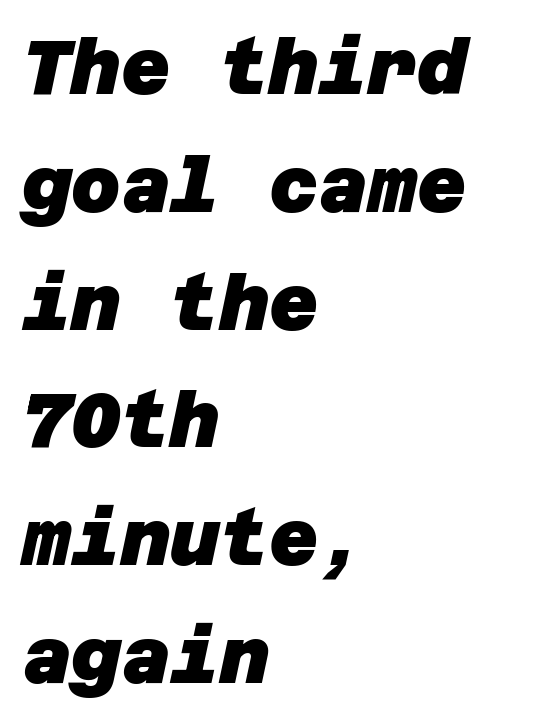
{"serif": "no", "bold": "yes", "weight": "heavy", "width": "normal", "stroke_contrast": "low", "x_height": "large", "underline": "no", "align": "left", "line_spacing": "normal", "line_spacing_ratio": 1.55, "letter_spacing": "normal", "letter_spacing_em": 0.0, "glyph_px": 76}
